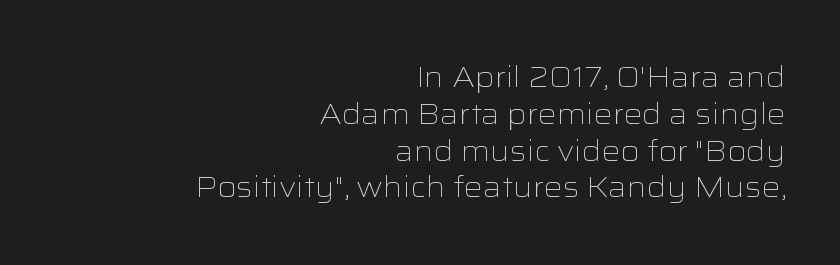
Is this a sans? Yes — the strokes have no serifs. Reading down the block, your eye finds every line finishing at a fixed right position. A bare baseline throughout the passage. The axis of the letterforms is exactly vertical.
